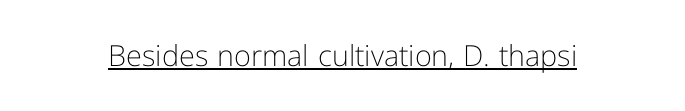
The image shows 29 px light sans-serif type, upright; set normal letter spacing, underlined; low stroke contrast and a medium x-height.
